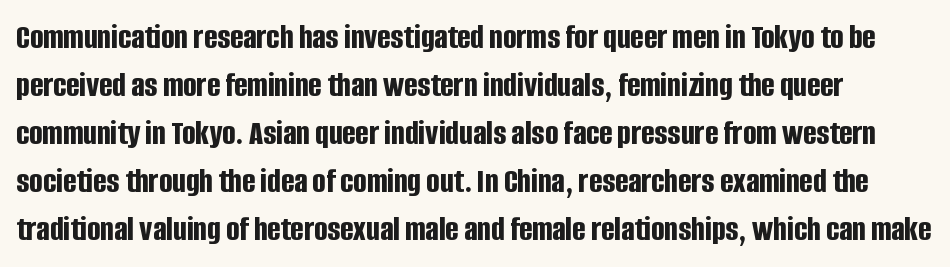
The rendering uses natural spacing where letterforms have individual widths. This is roman type, the default non-slanted kind. The font is running at its bold setting. Any mark beneath the type? The region is blank.
